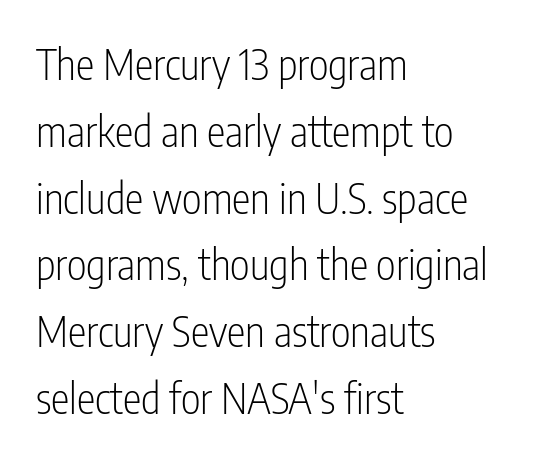
Q: Is the text bold? A: No.
Q: Is the text italic (slanted)? A: No, it is upright.
Q: Is the typeface a serif or a sans-serif typeface? A: Sans-serif.
Q: Is the text underlined? A: No.
Q: How is the paragraph aligned? A: Left-aligned.
Q: Is the spacing between letters normal or unusually wide? A: Normal.
Q: Is the spacing between lines tight, normal or loose? A: Normal.
Q: Width (condensed, normal, or wide)? A: Condensed.
Q: Stroke contrast? A: Low.
Q: x-height? A: Medium.
Q: Monospaced? A: No.
